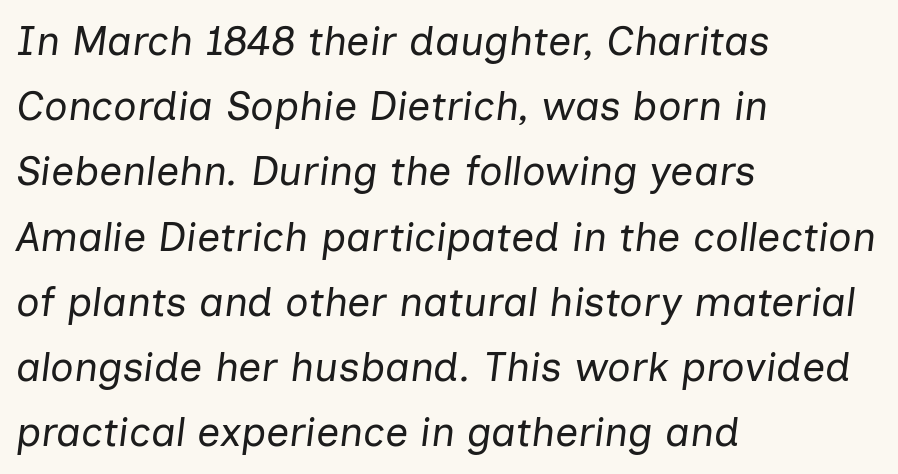
{"italic": "yes", "lean": "right", "slant_degrees": 7, "bold": "no", "weight": "regular", "width": "normal", "stroke_contrast": "low", "x_height": "medium", "monospaced": "no", "underline": "no", "align": "left", "line_spacing": "normal", "line_spacing_ratio": 1.59, "letter_spacing": "normal", "letter_spacing_em": 0.0, "glyph_px": 41}
